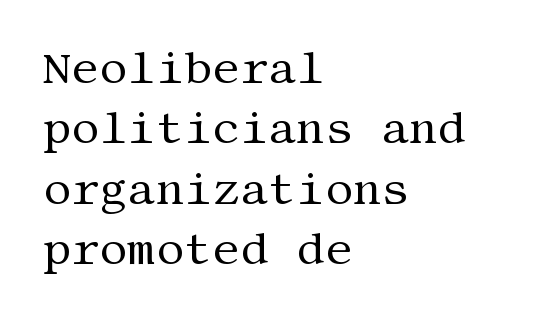
Just letters on the line, the space beneath them empty. This sample keeps an unexceptional amount of space between lines. If you drew a ruler down the left edge, every line would touch it. Ordinary non-slanted type is in use. I'd call this a serif setting — the letters wear small feet. Is this a heavy cut? Hardly; it is regular or lighter.
